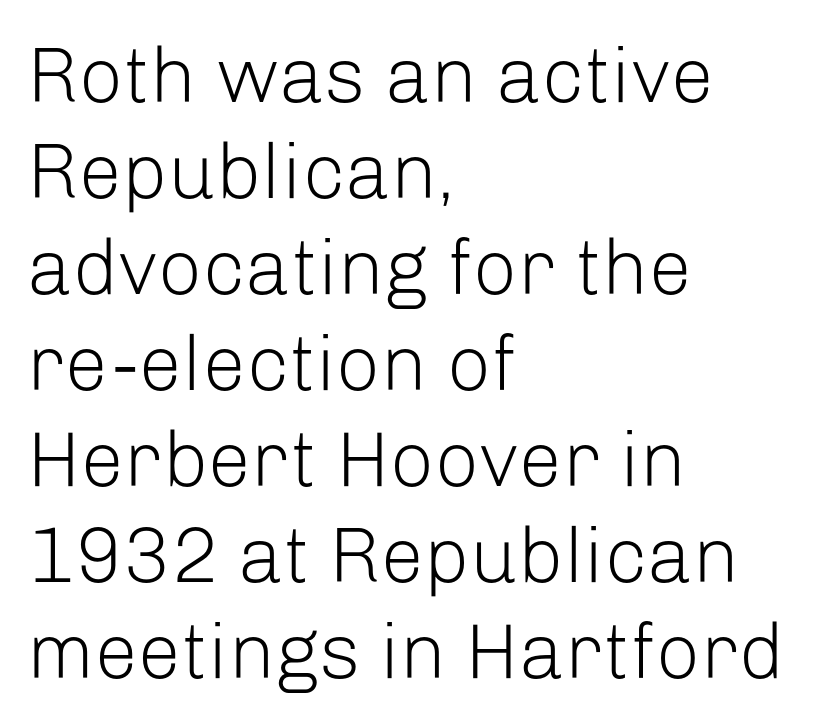
No chunkiness to these letters — they're not bold. Notice how the passage keeps a crisp vertical edge on the left only. This is roman type, the default non-slanted kind. Each row of text sits above clean, open space. The letters carry no serifs — their stems end cleanly without finishing strokes. The gaps between neighbouring characters are ordinary and unremarkable.
